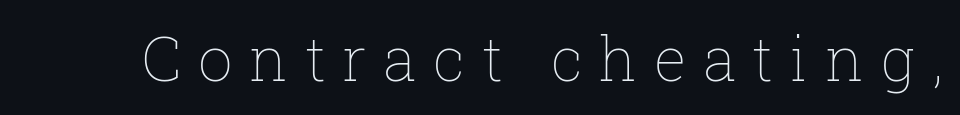
The image shows 61 px thin type, upright; set unusually wide letter spacing (+0.27 em), not underlined; low stroke contrast and a medium x-height.
